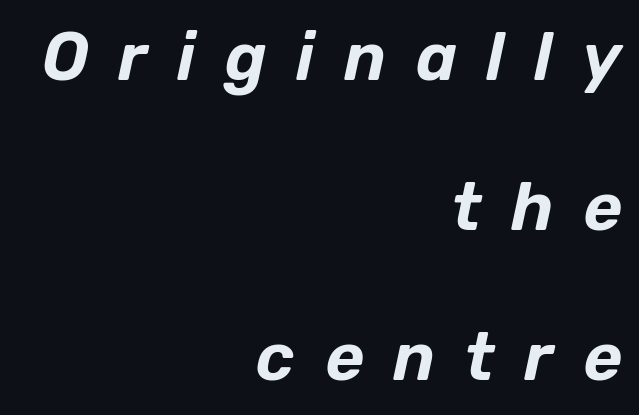
The image shows 67 px text type, italic (leaning right); set right-aligned, loose line spacing (2.24x), unusually wide letter spacing (+0.44 em), not underlined; low stroke contrast and a medium x-height.
